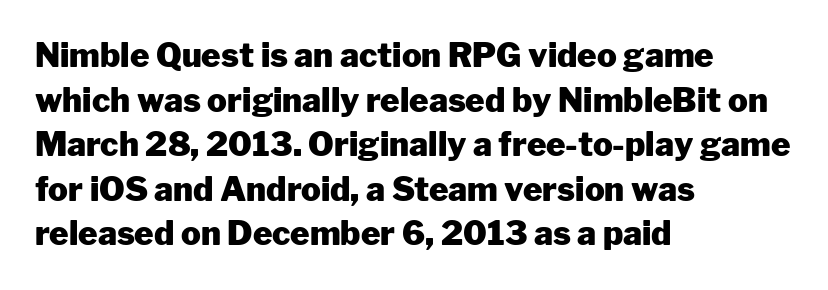
Layout note: lines flush left. Regarding leading, the lines here are spaced in the standard way. A typesetter would call this proportional, since set widths differ per character. The font family rendered here belongs to the sans-serif group.
